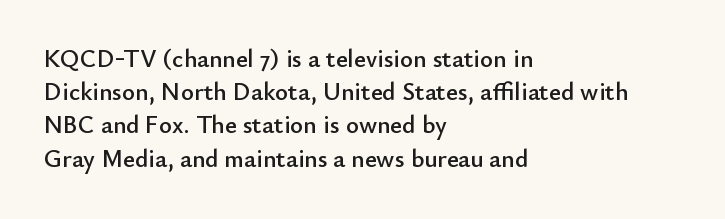
Students, observe: this is what conventionally led text looks like. Look at the tracking — it's just the regular setting, nothing added. The paragraph has a hard left edge and a soft right edge. Check under the words: just untouched page. The lettering holds an erect, upright posture throughout.
